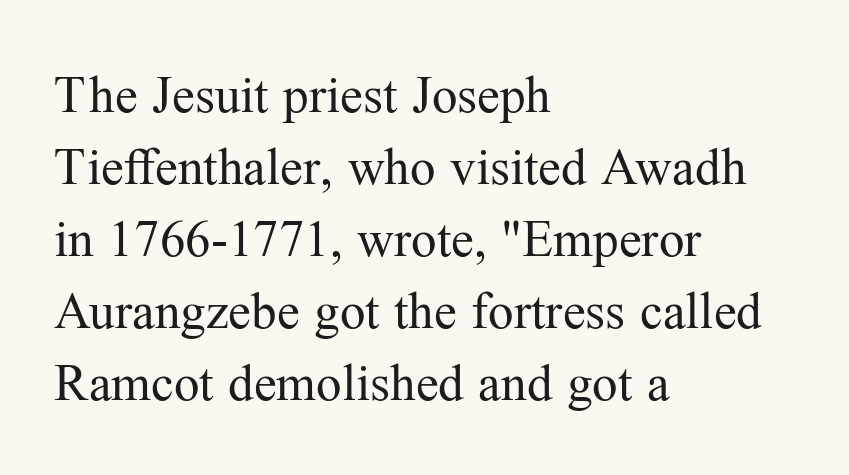
The image shows 51 px regular-weight serif type, upright; set left-aligned, normal line spacing (1.41x), normal letter spacing, not underlined; medium stroke contrast and a medium x-height.
